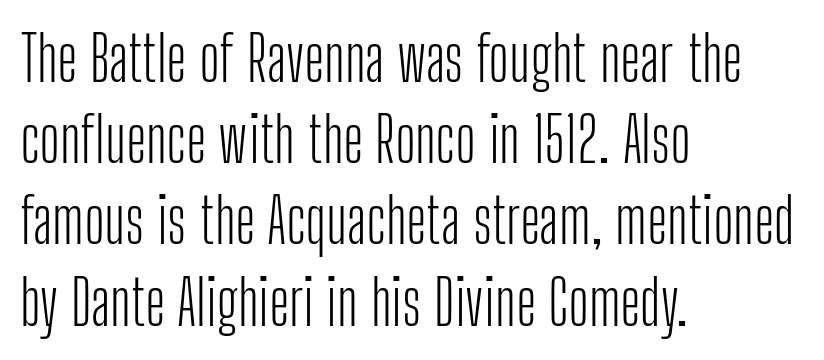
{"serif": "no", "italic": "no", "bold": "no", "weight": "light", "width": "condensed", "stroke_contrast": "low", "x_height": "medium", "monospaced": "no", "underline": "no", "align": "left", "line_spacing": "normal", "line_spacing_ratio": 1.31, "letter_spacing": "normal", "letter_spacing_em": 0.0, "glyph_px": 62}
